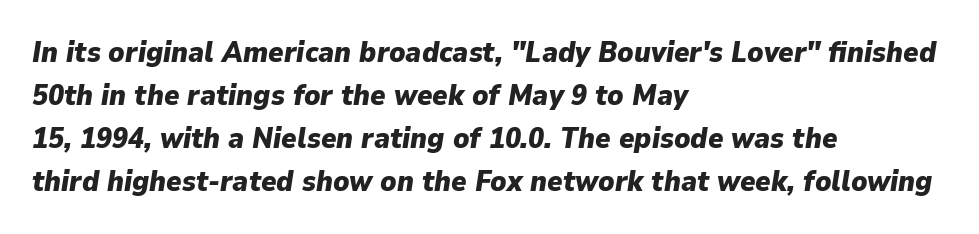
The image shows 29 px heavy type, italic (leaning right); set left-aligned, normal line spacing (1.48x), normal letter spacing, not underlined; low stroke contrast and a medium x-height.
